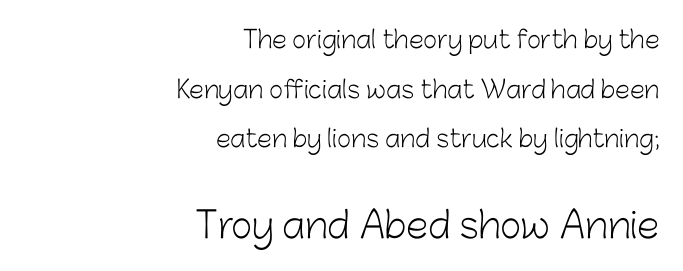
{"serif": "no", "italic": "no", "bold": "no", "weight": "light", "width": "normal", "stroke_contrast": "low", "x_height": "medium", "monospaced": "no", "underline": "no", "align": "right", "line_spacing": "loose", "line_spacing_ratio": 2.07, "letter_spacing": "normal", "letter_spacing_em": 0.0, "larger_block": "second", "size_ratio": 1.5, "glyph_px": 36}
